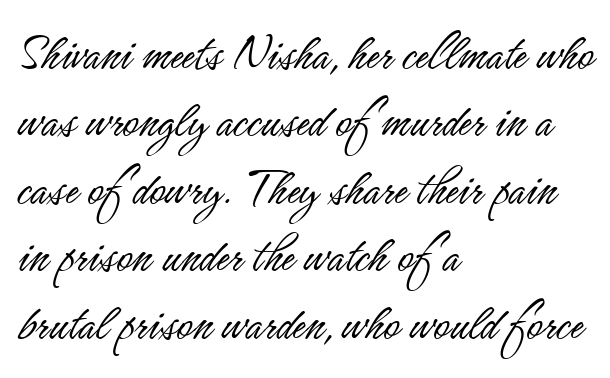
{"serif": "no", "bold": "no", "weight": "light", "width": "condensed", "stroke_contrast": "low", "x_height": "small", "monospaced": "no", "underline": "no", "align": "left", "line_spacing": "normal", "line_spacing_ratio": 1.25, "letter_spacing": "normal", "letter_spacing_em": 0.0, "glyph_px": 54}
